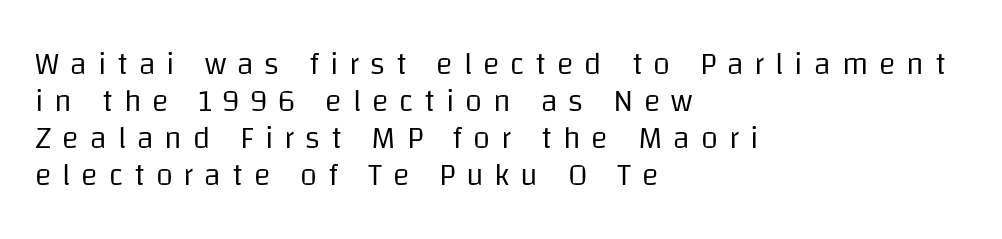
The image shows 31 px regular-weight sans-serif type, upright; set left-aligned, line spacing 1.19x, unusually wide letter spacing (+0.35 em), not underlined; low stroke contrast and a large x-height.
